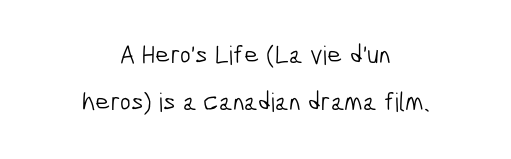
The image shows 26 px text type; set centered, line spacing 1.82x, normal letter spacing, not underlined.
